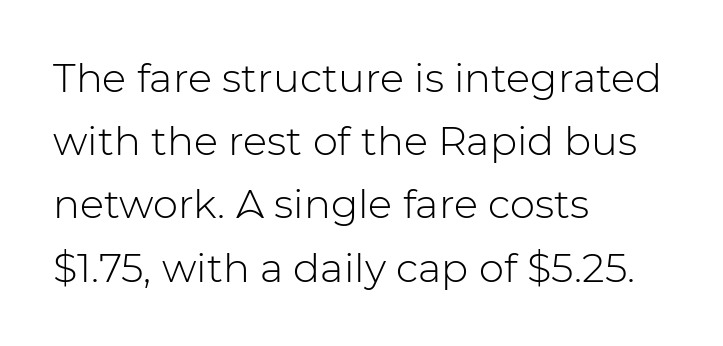
Q: Is the text bold? A: No.
Q: Is the text italic (slanted)? A: No, it is upright.
Q: Is the typeface a serif or a sans-serif typeface? A: Sans-serif.
Q: Is the text underlined? A: No.
Q: How is the paragraph aligned? A: Left-aligned.
Q: Is the spacing between letters normal or unusually wide? A: Normal.
Q: Is the spacing between lines tight, normal or loose? A: Normal.
Q: Width (condensed, normal, or wide)? A: Normal.
Q: Stroke contrast? A: Low.
Q: x-height? A: Medium.
Q: Monospaced? A: No.
